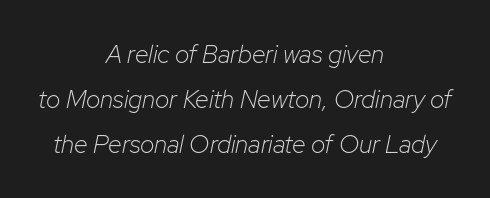
{"italic": "yes", "lean": "right", "slant_degrees": 12, "bold": "no", "underline": "no", "align": "center", "line_spacing_ratio": 1.8, "letter_spacing": "normal", "letter_spacing_em": 0.0, "glyph_px": 25}
